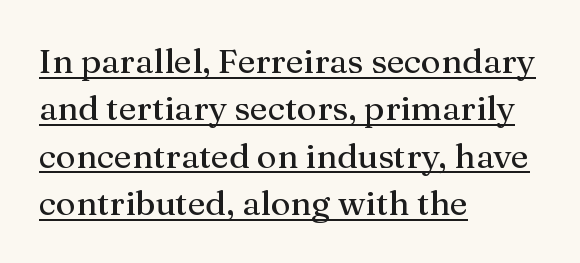
The image shows 34 px serif type, upright; set left-aligned, normal line spacing (1.39x), normal letter spacing, underlined; medium stroke contrast and a medium x-height.
